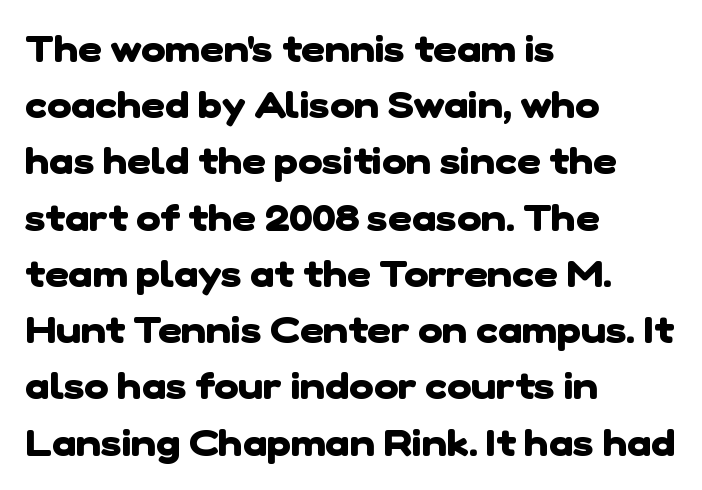
Q: Is the text bold? A: Yes.
Q: Is the typeface a serif or a sans-serif typeface? A: Sans-serif.
Q: Is the text underlined? A: No.
Q: How is the paragraph aligned? A: Left-aligned.
Q: Is the spacing between letters normal or unusually wide? A: Normal.
Q: Is the spacing between lines tight, normal or loose? A: Normal.
Q: Width (condensed, normal, or wide)? A: Normal.
Q: Stroke contrast? A: Low.
Q: x-height? A: Medium.
Q: Monospaced? A: No.
